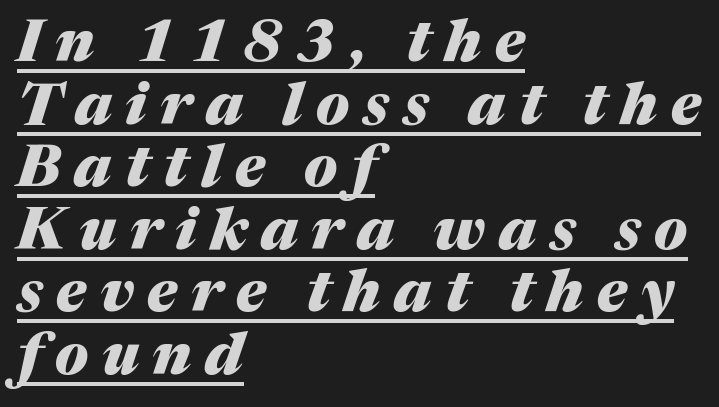
The image shows 59 px heavy type, italic (leaning right); set left-aligned, tight line spacing (1.06x), unusually wide letter spacing (+0.23 em), underlined; medium stroke contrast and a medium x-height.
